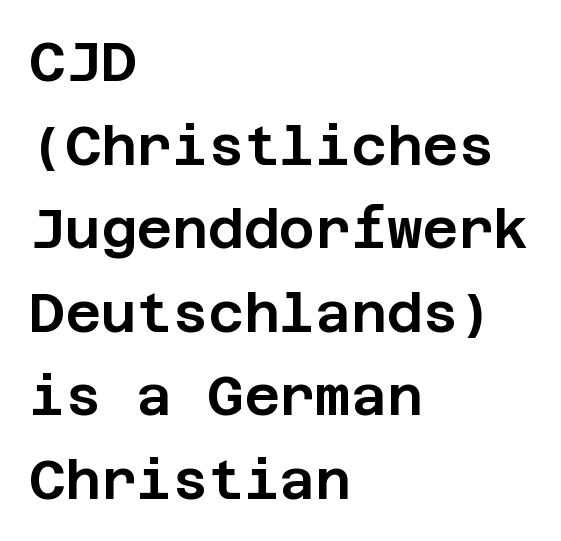
Q: Is the text italic (slanted)? A: No, it is upright.
Q: Is the typeface a serif or a sans-serif typeface? A: Sans-serif.
Q: Is the text underlined? A: No.
Q: How is the paragraph aligned? A: Left-aligned.
Q: Is the spacing between letters normal or unusually wide? A: Normal.
Q: Is the spacing between lines tight, normal or loose? A: Normal.
Q: Width (condensed, normal, or wide)? A: Normal.
Q: Stroke contrast? A: Low.
Q: x-height? A: Large.
